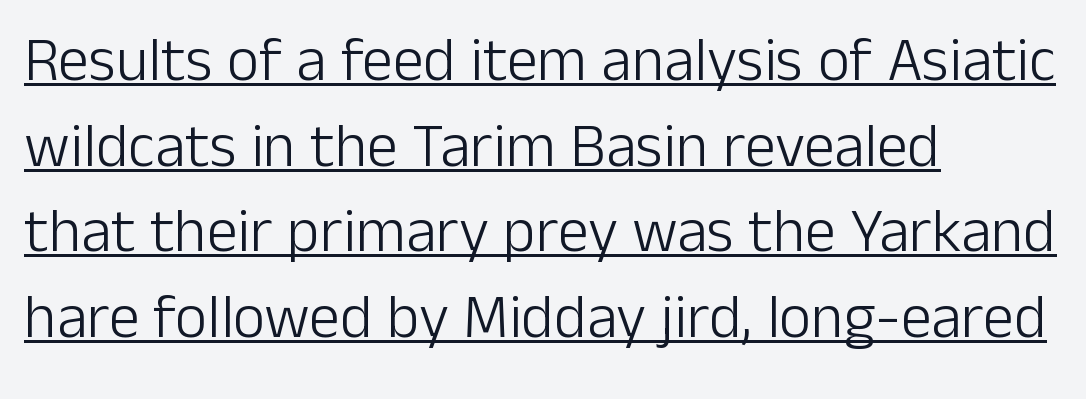
Is there any slant? The stems are plumb. The text block is weighted toward the left margin, trailing off unevenly rightward. These lines are composed in type without serifs. These lines keep a tight, regular rhythm from letter to letter. Does the leading feel generous? No, just average.
